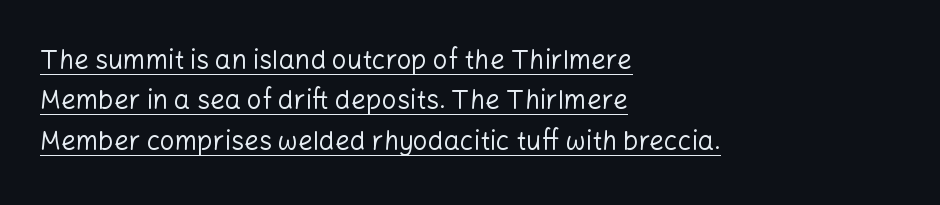
The image shows 26 px text type, upright; set left-aligned, normal line spacing (1.55x), normal letter spacing, underlined.
